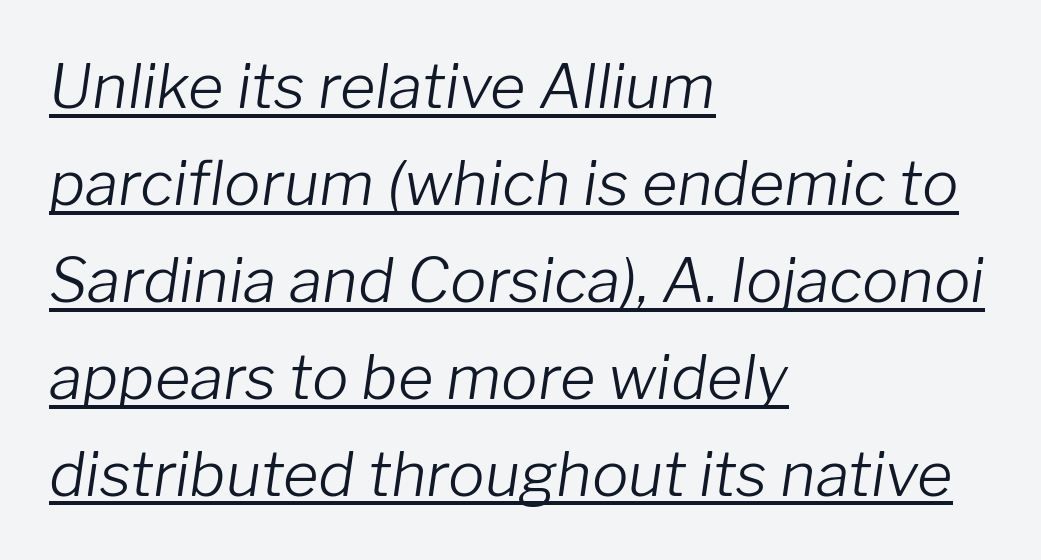
Q: Is the text bold? A: No.
Q: Is the text italic (slanted)? A: Yes, it leans right by about 8 degrees.
Q: Is the text underlined? A: Yes.
Q: How is the paragraph aligned? A: Left-aligned.
Q: Is the spacing between letters normal or unusually wide? A: Normal.
Q: Is the spacing between lines tight, normal or loose? A: Normal.
Q: Width (condensed, normal, or wide)? A: Normal.
Q: Stroke contrast? A: Low.
Q: x-height? A: Medium.
Q: Monospaced? A: No.
